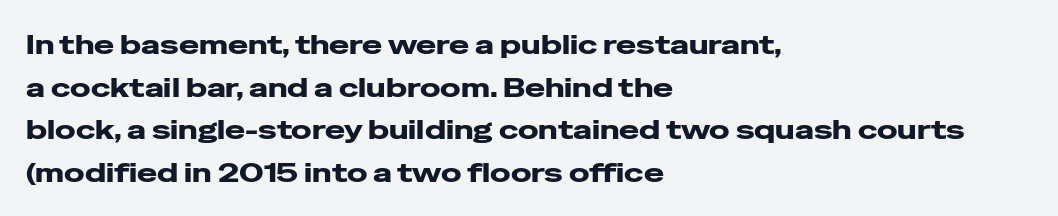
The image shows 27 px text type, upright; set left-aligned, normal line spacing (1.58x), normal letter spacing, not underlined.
